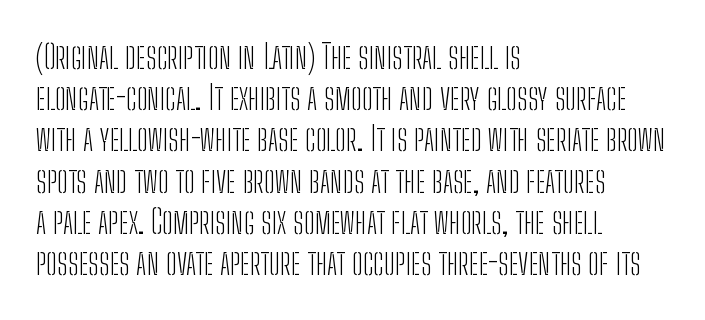
Q: Is the text bold? A: No.
Q: Is the text italic (slanted)? A: No, it is upright.
Q: Is the typeface a serif or a sans-serif typeface? A: Sans-serif.
Q: Is the text underlined? A: No.
Q: How is the paragraph aligned? A: Left-aligned.
Q: Is the spacing between letters normal or unusually wide? A: Normal.
Q: Is the spacing between lines tight, normal or loose? A: Normal.
Q: Width (condensed, normal, or wide)? A: Condensed.
Q: Stroke contrast? A: Low.
Q: x-height? A: Medium.
Q: Monospaced? A: No.
